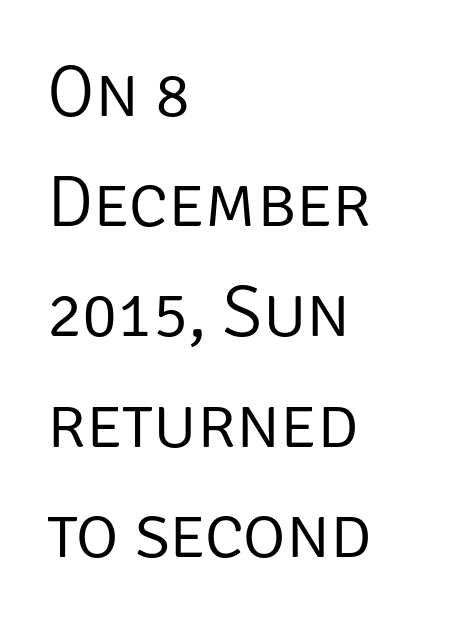
The image shows 73 px light sans-serif type, upright; set left-aligned, normal line spacing (1.51x), normal letter spacing, not underlined; low stroke contrast and a large x-height.
